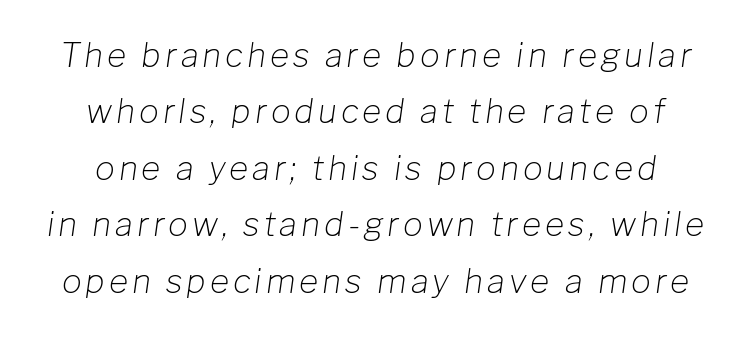
Stroke mass is kept to a normal reading level or below. Is the block centered? Yes — each line is placed symmetrically about the middle. An italicized treatment has been applied to the whole sample. A bare baseline throughout the passage. These lines are rendered in a variable-pitch font.
